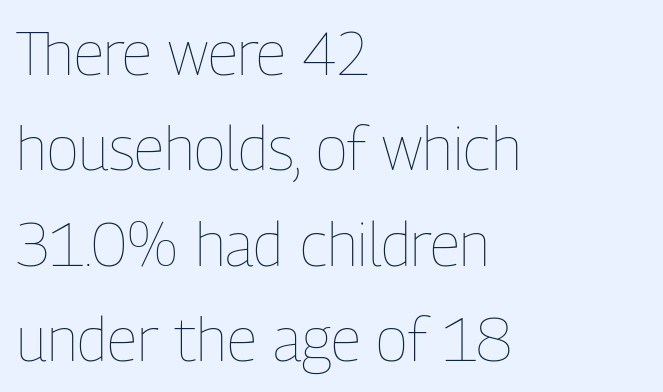
The image shows 60 px thin, condensed type, upright; set left-aligned, normal line spacing (1.59x), normal letter spacing, not underlined; low stroke contrast and a medium x-height.
